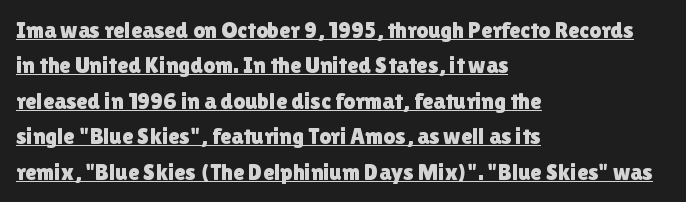
How are the letters spaced? Ordinarily, with no added tracking. Compared with typical paragraphs, the rows here are spaced about the same. Line starts are locked; line ends wander. The rendered words wear a rule along their underside. Ascenders rise straight up at ninety degrees.
